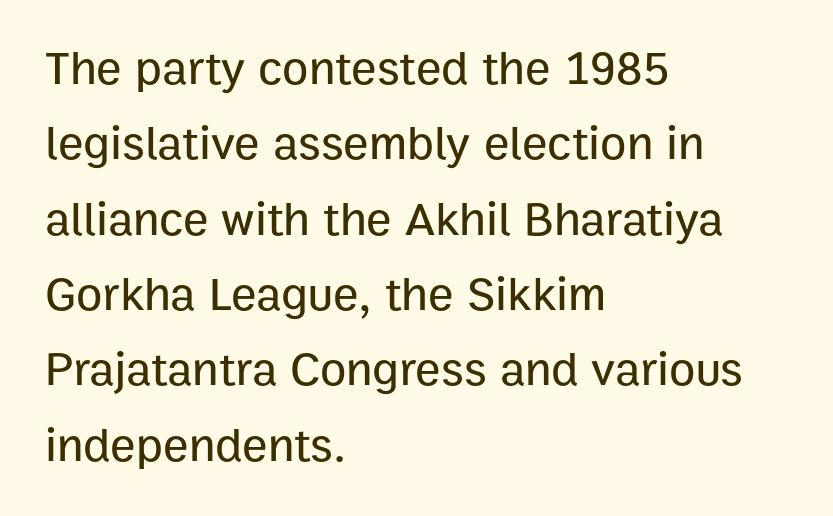
The image shows 48 px sans-serif type, upright; set left-aligned, normal line spacing (1.57x), normal letter spacing, not underlined; low stroke contrast and a medium x-height.
